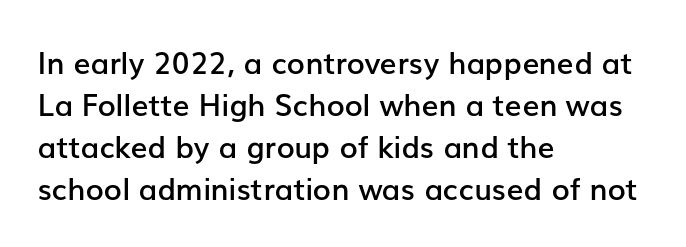
{"serif": "no", "italic": "no", "bold": "semi", "weight": "semibold", "width": "normal", "stroke_contrast": "low", "x_height": "medium", "monospaced": "no", "underline": "no", "align": "left", "line_spacing": "normal", "line_spacing_ratio": 1.4, "letter_spacing": "normal", "letter_spacing_em": 0.0, "glyph_px": 30}
